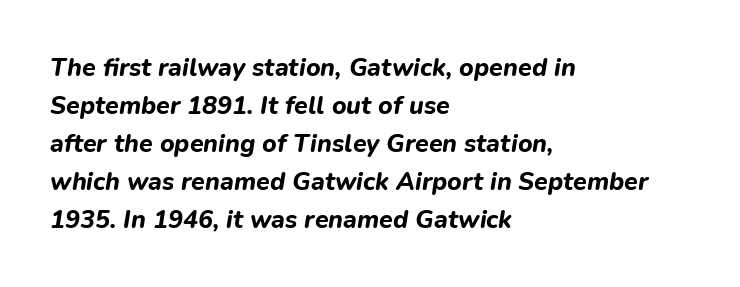
Q: Is the text bold? A: Yes.
Q: Is the text italic (slanted)? A: Yes, it leans right by about 9 degrees.
Q: Is the text underlined? A: No.
Q: How is the paragraph aligned? A: Left-aligned.
Q: Is the spacing between letters normal or unusually wide? A: Normal.
Q: Is the spacing between lines tight, normal or loose? A: Normal.
